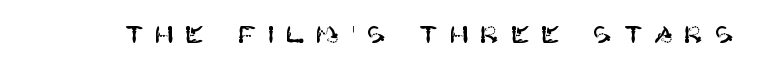
{"italic": "no", "underline": "no", "letter_spacing": "wide", "letter_spacing_em": 0.48, "glyph_px": 23}
